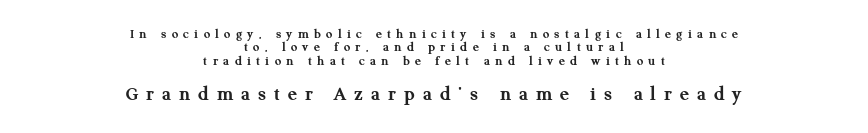
The image shows 21 px bold type, upright; set centered, tight line spacing (0.95x), unusually wide letter spacing (+0.38 em), not underlined; the second (bottom) block is 1.5x larger.
